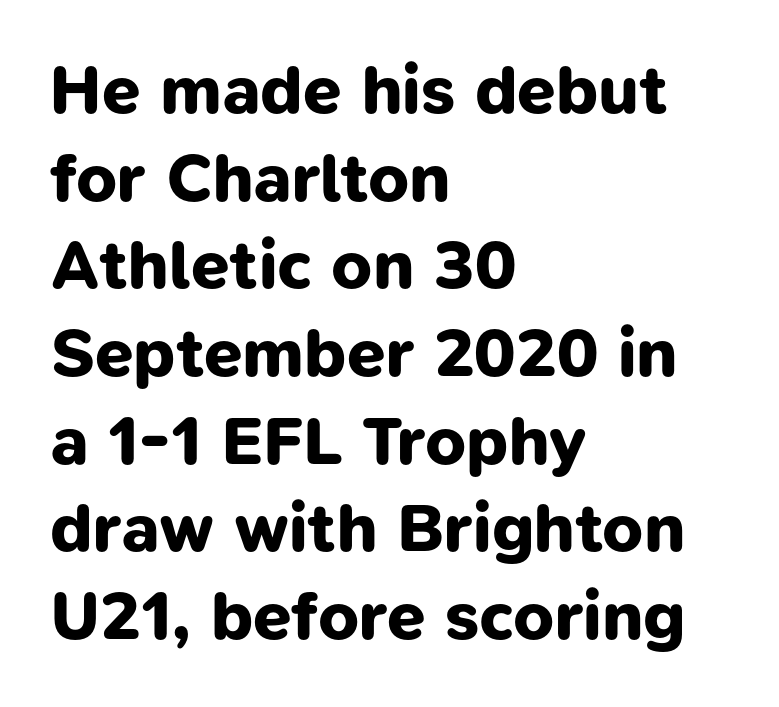
Do the characters align in a grid? No, the font is proportional. Horizontally, the lines are justified to the leading edge only. The lines sit at an ordinary, default distance from one another. Heft: maximum for text — a bold. Underline: absent.
